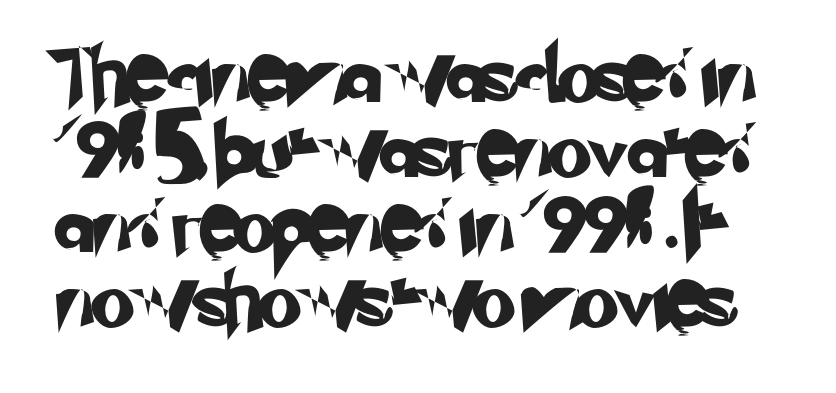
Q: Is the typeface a serif or a sans-serif typeface? A: Sans-serif.
Q: Is the text underlined? A: No.
Q: Is the spacing between letters normal or unusually wide? A: Normal.
Q: Is the spacing between lines tight, normal or loose? A: Normal.
Q: Width (condensed, normal, or wide)? A: Normal.
Q: Stroke contrast? A: Low.
Q: x-height? A: Small.
Q: Monospaced? A: No.
